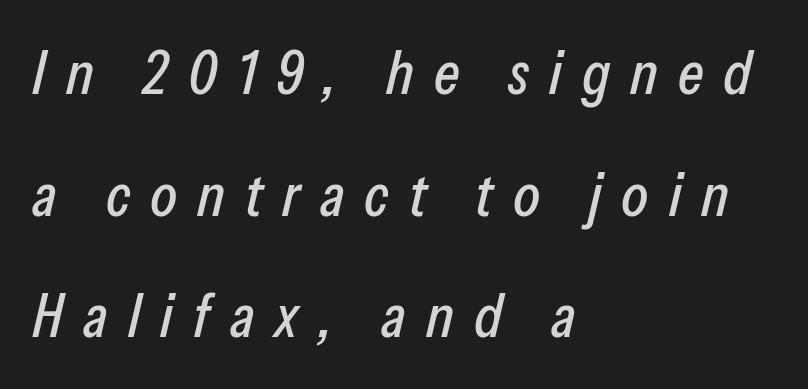
The image shows 62 px condensed type, italic (leaning right); set left-aligned, loose line spacing (1.96x), unusually wide letter spacing (+0.32 em), not underlined; low stroke contrast and a medium x-height.
